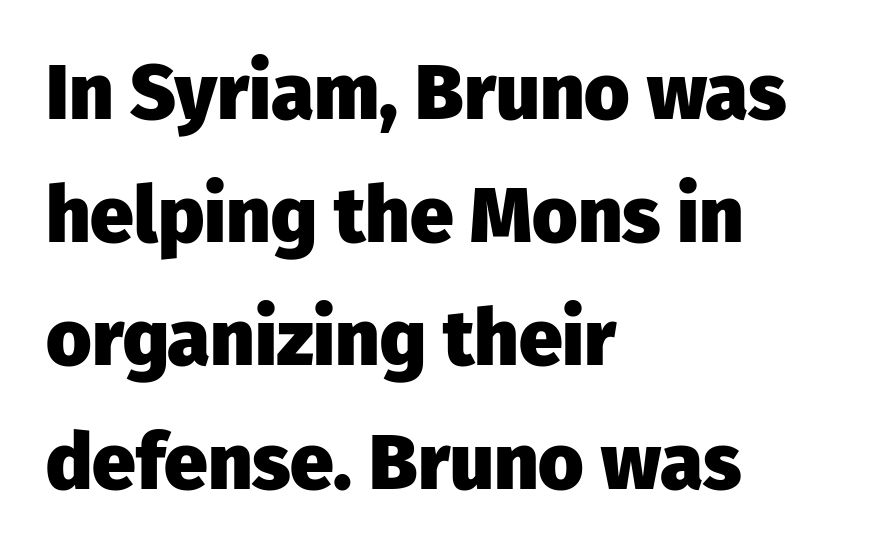
Q: Is the text bold? A: Yes.
Q: Is the text italic (slanted)? A: No, it is upright.
Q: Is the typeface a serif or a sans-serif typeface? A: Sans-serif.
Q: Is the text underlined? A: No.
Q: How is the paragraph aligned? A: Left-aligned.
Q: Is the spacing between letters normal or unusually wide? A: Normal.
Q: Is the spacing between lines tight, normal or loose? A: Normal.
Q: Width (condensed, normal, or wide)? A: Normal.
Q: Stroke contrast? A: Low.
Q: x-height? A: Medium.
Q: Monospaced? A: No.
